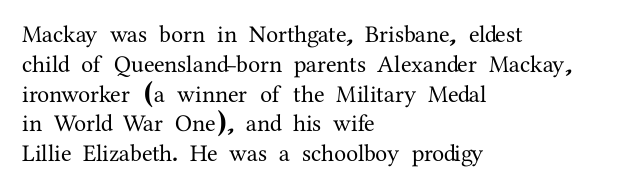
{"italic": "no", "underline": "no", "align": "left", "line_spacing_ratio": 1.24, "letter_spacing": "normal", "letter_spacing_em": 0.0, "glyph_px": 24}
